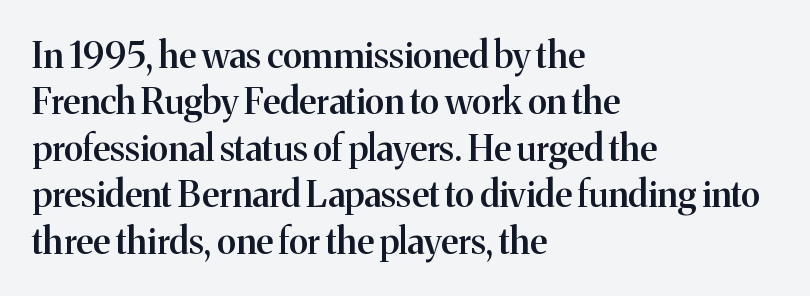
{"serif": "yes", "italic": "no", "bold": "semi", "weight": "semibold", "width": "normal", "stroke_contrast": "medium", "x_height": "medium", "monospaced": "no", "underline": "no", "align": "left", "line_spacing": "normal", "line_spacing_ratio": 1.29, "letter_spacing": "normal", "letter_spacing_em": 0.0, "glyph_px": 36}
